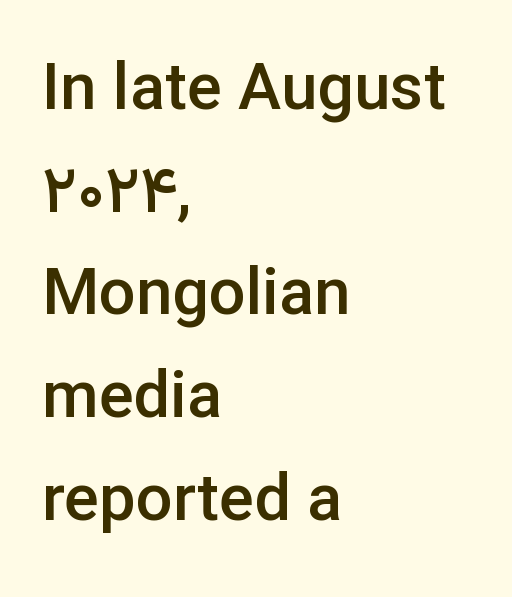
The image shows 65 px semibold sans-serif type, upright; set left-aligned, normal line spacing (1.58x), normal letter spacing, not underlined; low stroke contrast and a medium x-height.
